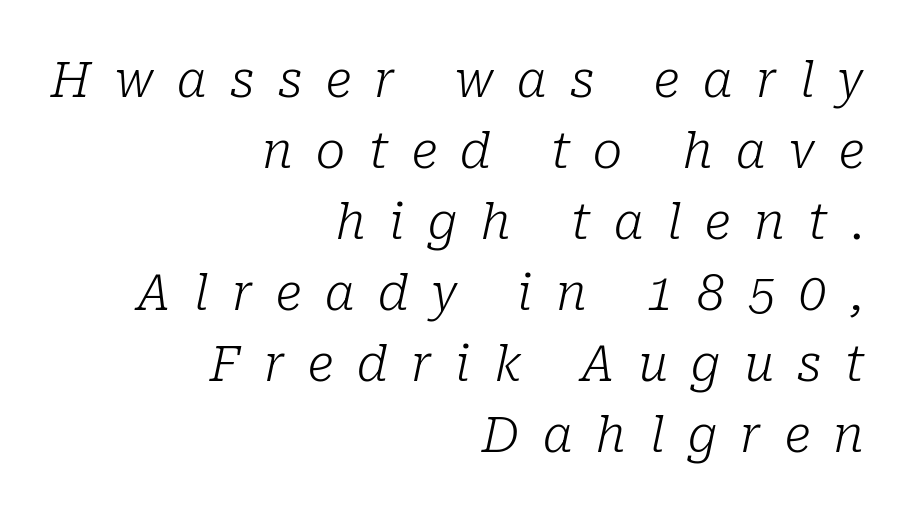
Q: Is the text bold? A: No.
Q: Is the text italic (slanted)? A: Yes, it leans right by about 10 degrees.
Q: Is the typeface a serif or a sans-serif typeface? A: Serif.
Q: Is the text underlined? A: No.
Q: How is the paragraph aligned? A: Right-aligned.
Q: Is the spacing between letters normal or unusually wide? A: Unusually wide.
Q: Is the spacing between lines tight, normal or loose? A: Normal.
Q: Width (condensed, normal, or wide)? A: Normal.
Q: Stroke contrast? A: Low.
Q: x-height? A: Medium.
Q: Monospaced? A: No.
